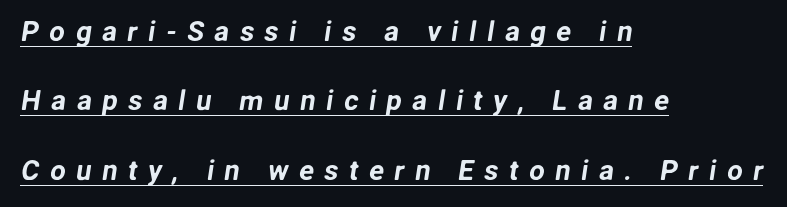
Q: Is the typeface a serif or a sans-serif typeface? A: Sans-serif.
Q: Is the text underlined? A: Yes.
Q: How is the paragraph aligned? A: Left-aligned.
Q: Is the spacing between letters normal or unusually wide? A: Unusually wide.
Q: Is the spacing between lines tight, normal or loose? A: Loose.
Q: Width (condensed, normal, or wide)? A: Normal.
Q: Stroke contrast? A: Low.
Q: x-height? A: Medium.
Q: Monospaced? A: No.
